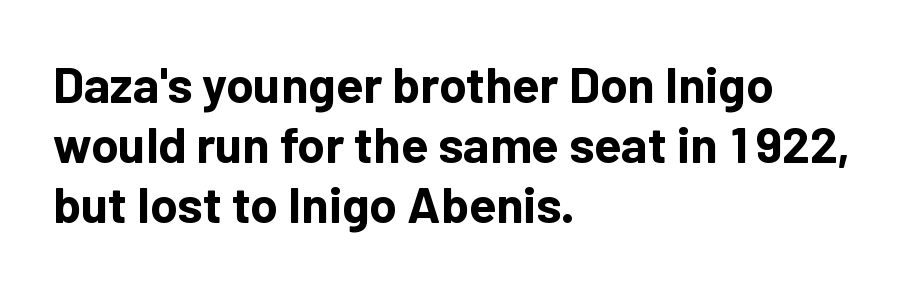
Quick note: underline off. Check where the strokes stop: nothing finishes them off — pure sans. Spacing verdict: proportional, widths tailored to each character. What stands out about the letter spacing? Nothing — it is the standard amount. Strokes here are thick enough to call this a true bold.
